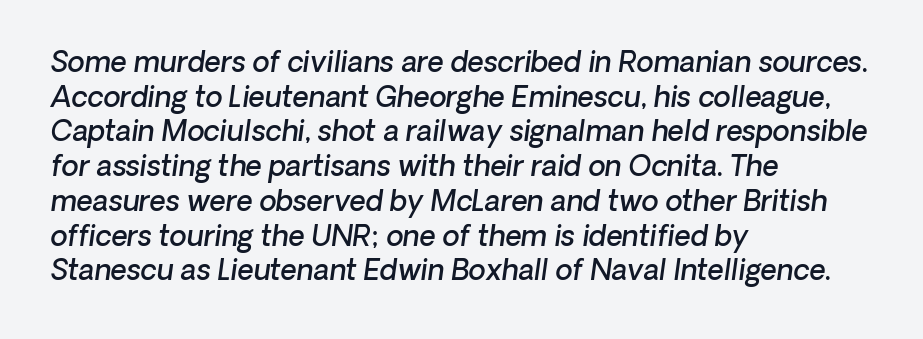
The image shows 28 px semibold sans-serif type; set left-aligned, line spacing 1.24x, normal letter spacing, not underlined; low stroke contrast and a medium x-height.
